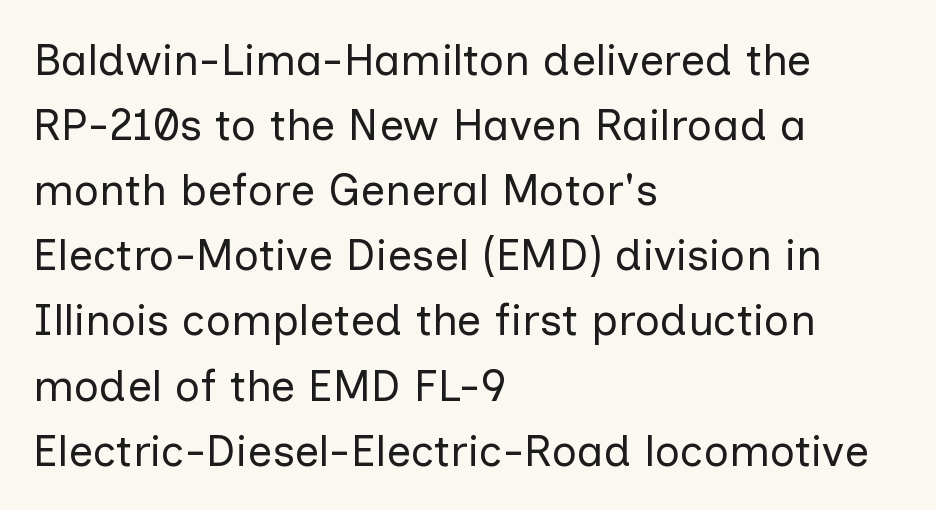
In terms of letterspacing, this is plain default setting. A typesetter would label this face a sans. The space directly below the letters is spotless. Each letter keeps its own natural width here, so spacing adapts to shape. Compared with typical paragraphs, the rows here are spaced about the same.
